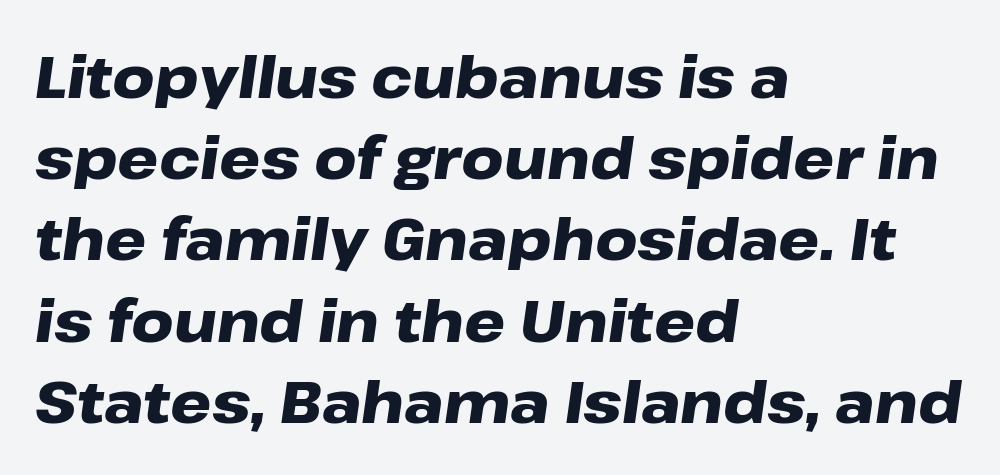
Q: Is the text bold? A: Yes.
Q: Is the text italic (slanted)? A: Yes, it leans right by about 8 degrees.
Q: Is the text underlined? A: No.
Q: How is the paragraph aligned? A: Left-aligned.
Q: Is the spacing between letters normal or unusually wide? A: Normal.
Q: Is the spacing between lines tight, normal or loose? A: Normal.
Q: Width (condensed, normal, or wide)? A: Wide.
Q: Stroke contrast? A: Low.
Q: x-height? A: Medium.
Q: Monospaced? A: No.
